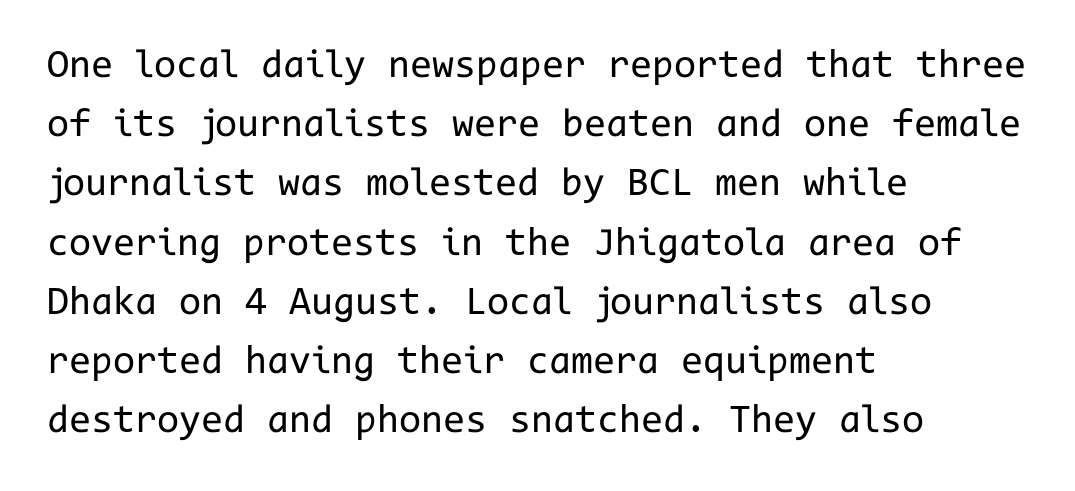
Note the uniform advance width — an 'i' takes as much space as an 'm'. Tracking value appears to be zero — textbook default spacing. The lines sit at an ordinary, default distance from one another. In CSS terms this would be text-align: left. A sans-serif font was chosen for this passage. If you drew a line through each stem, it would be perfectly vertical.
